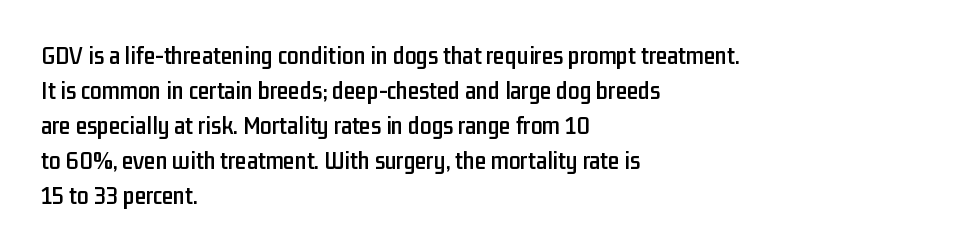
{"italic": "no", "underline": "no", "align": "left", "line_spacing": "normal", "line_spacing_ratio": 1.35, "letter_spacing": "normal", "letter_spacing_em": 0.0, "glyph_px": 26}
